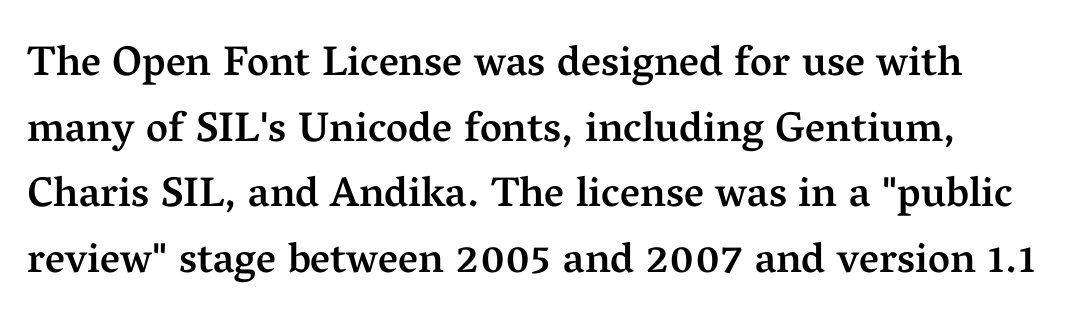
Q: Is the text bold? A: Semi-bold.
Q: Is the text italic (slanted)? A: No, it is upright.
Q: Is the typeface a serif or a sans-serif typeface? A: Serif.
Q: Is the text underlined? A: No.
Q: Is the spacing between letters normal or unusually wide? A: Normal.
Q: Is the spacing between lines tight, normal or loose? A: Normal.
Q: Width (condensed, normal, or wide)? A: Normal.
Q: Stroke contrast? A: Medium.
Q: x-height? A: Medium.
Q: Monospaced? A: No.
